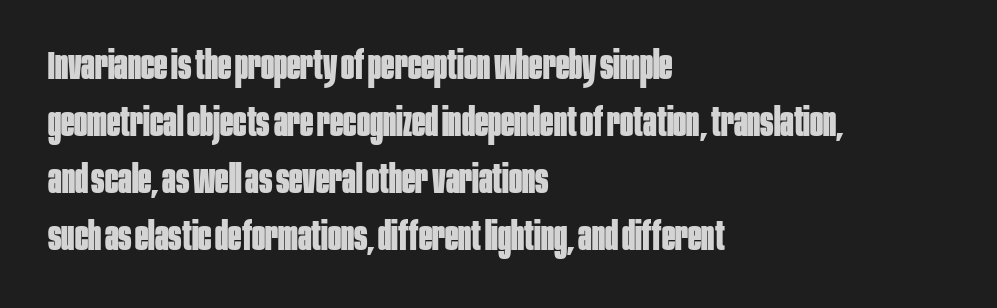
A student would call this left alignment; a typographer would say flush left, rag right. What weight is shown? A full bold with thick strokes. The zone under the glyphs is completely vacant. The letters stand upright; this is a roman face. Think of a printed novel: that variable character pitch is what you see here. Honestly, the letter spacing is just normal — you wouldn't notice it.
